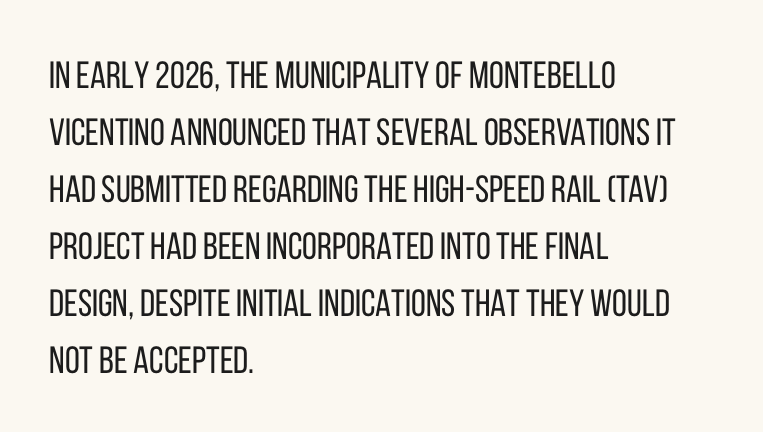
Left-aligned paragraph, ragged on the right. Leading matches the norm, producing a regular column. Nope, not italic — everything's standing straight. No heavy texture on the line: the type isn't bold. The specimen omits any rule beneath the text block's lines.
